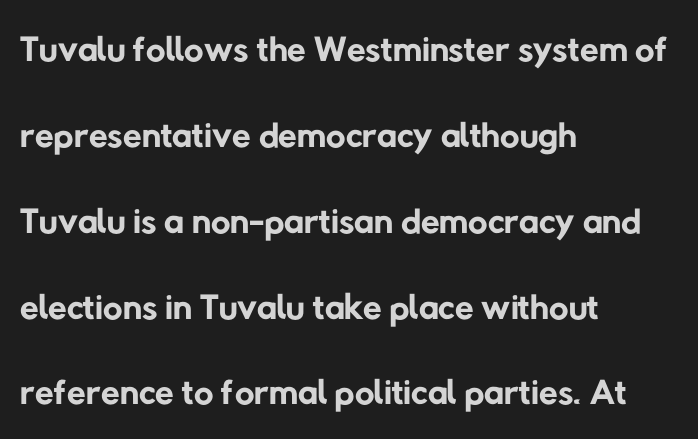
Any mark beneath the type? The region is blank. Baseline-to-baseline distance is the conventional proportion of letter height. Note the varied advance widths — an 'i' is clearly narrower than an 'm'. In terms of letterspacing, this is plain default setting. The letters carry no serifs — their stems end cleanly without finishing strokes.
